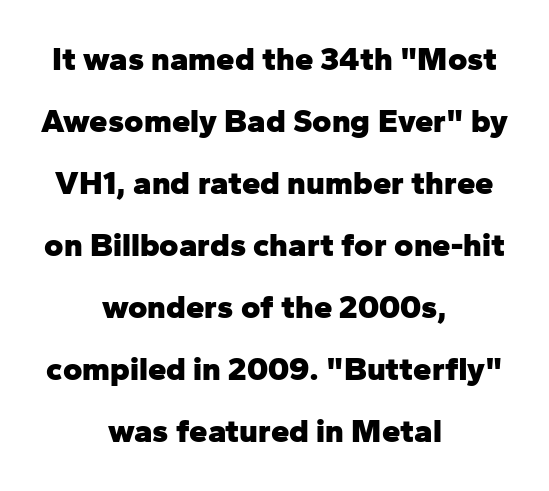
Alignment: centered. A full-strength bold gives these letters their thick strokes. Check the space under the baseline: it is left empty. Note the varied advance widths — an 'i' is clearly narrower than an 'm'.
